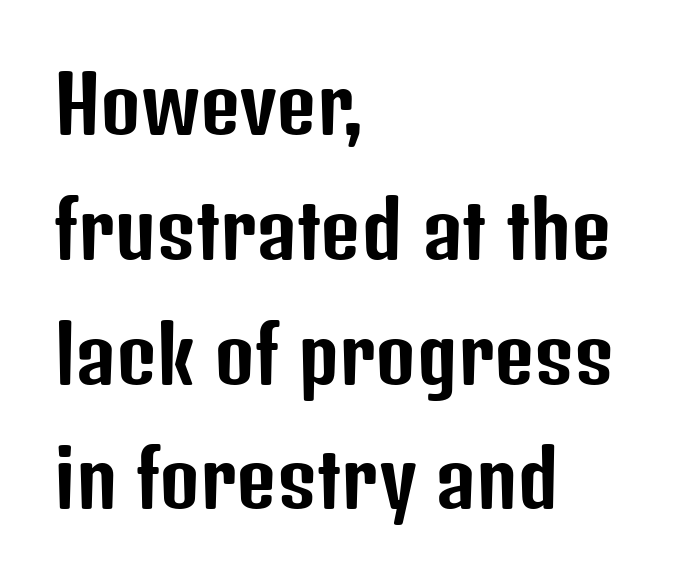
The image shows 78 px condensed sans-serif type, upright; set left-aligned, normal line spacing (1.6x), normal letter spacing, not underlined; low stroke contrast and a medium x-height.
